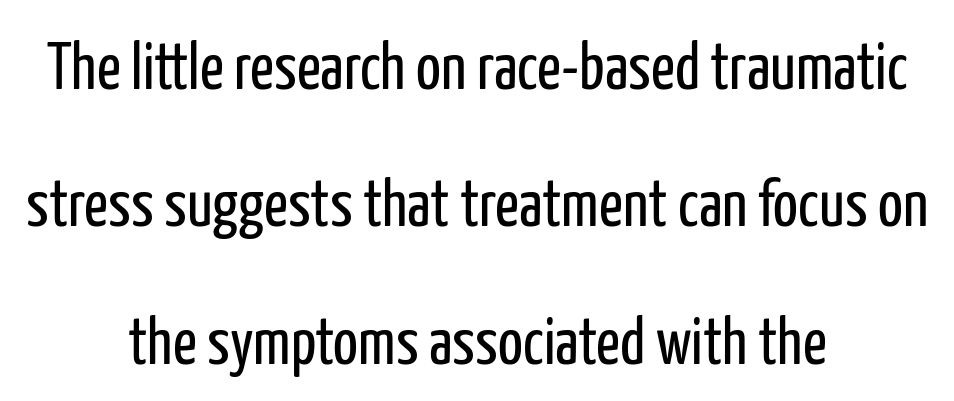
The image shows 66 px regular-weight, condensed sans-serif type, upright; set centered, loose line spacing (2.08x), normal letter spacing, not underlined; low stroke contrast and a medium x-height.
